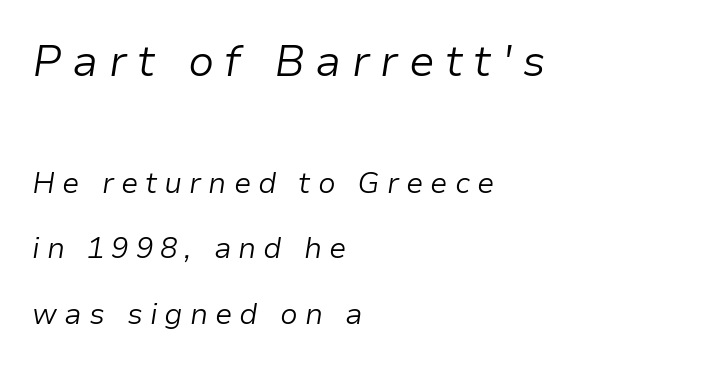
The image shows 43 px light type, italic (leaning right); set left-aligned, loose line spacing (2.25x), unusually wide letter spacing (+0.24 em), not underlined; the first (top) block is 1.48x larger; low stroke contrast and a medium x-height.
